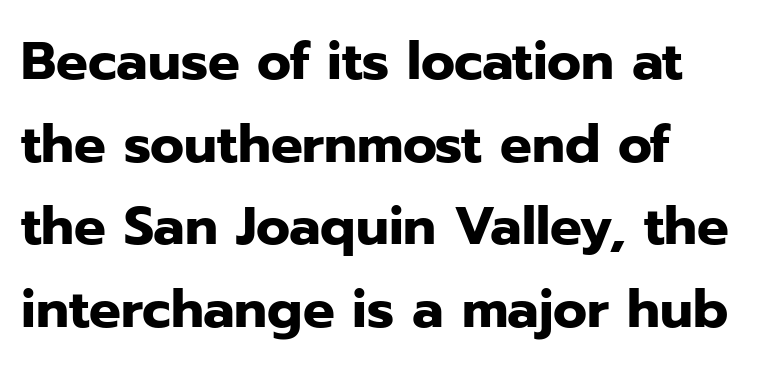
The passage shown is not underscored anywhere. Default kerning and tracking; the words read as compact shapes. Summary of weight: heavy, a full bold. The ragged edge is on the right, which tells us the setting is flush left.
